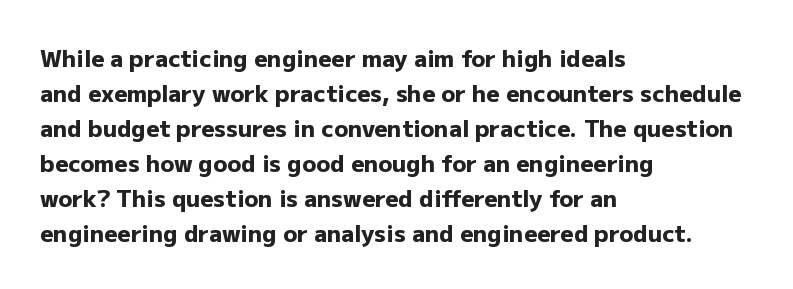
{"italic": "no", "bold": "yes", "underline": "no", "align": "left", "line_spacing": "normal", "line_spacing_ratio": 1.52, "letter_spacing": "normal", "letter_spacing_em": 0.0, "glyph_px": 23}
